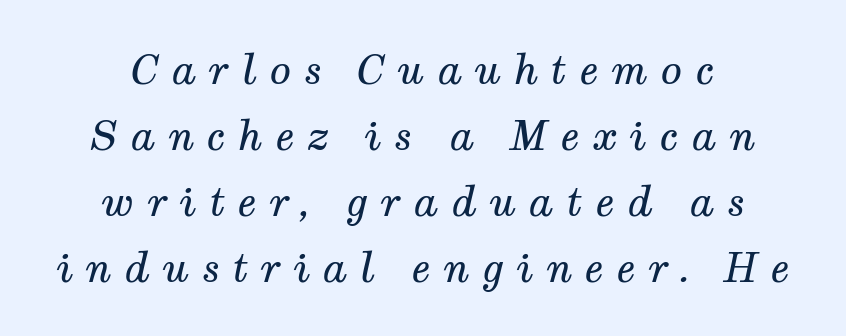
A student would call this center alignment; a typographer would say set centered. Compared with typical paragraphs, the rows here are spaced about the same. Stroke mass is kept to a normal reading level or below. In terms of letterform style, serifs are clearly present.
